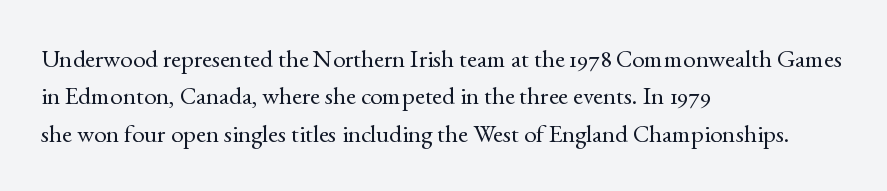
Q: Is the text bold? A: No.
Q: Is the text italic (slanted)? A: No, it is upright.
Q: Is the text underlined? A: No.
Q: How is the paragraph aligned? A: Left-aligned.
Q: Is the spacing between letters normal or unusually wide? A: Normal.
Q: Is the spacing between lines tight, normal or loose? A: Normal.
